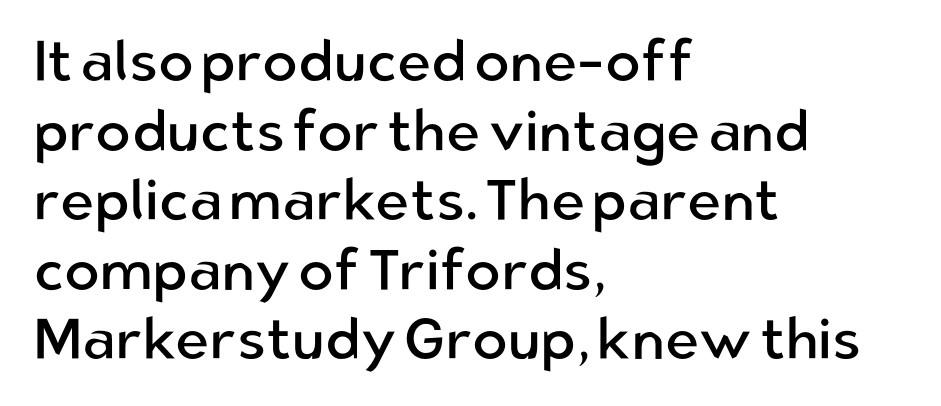
{"serif": "no", "italic": "no", "bold": "no", "weight": "regular", "width": "normal", "stroke_contrast": "low", "x_height": "medium", "monospaced": "no", "underline": "no", "align": "left", "line_spacing_ratio": 1.2, "letter_spacing": "normal", "letter_spacing_em": 0.0, "glyph_px": 58}
